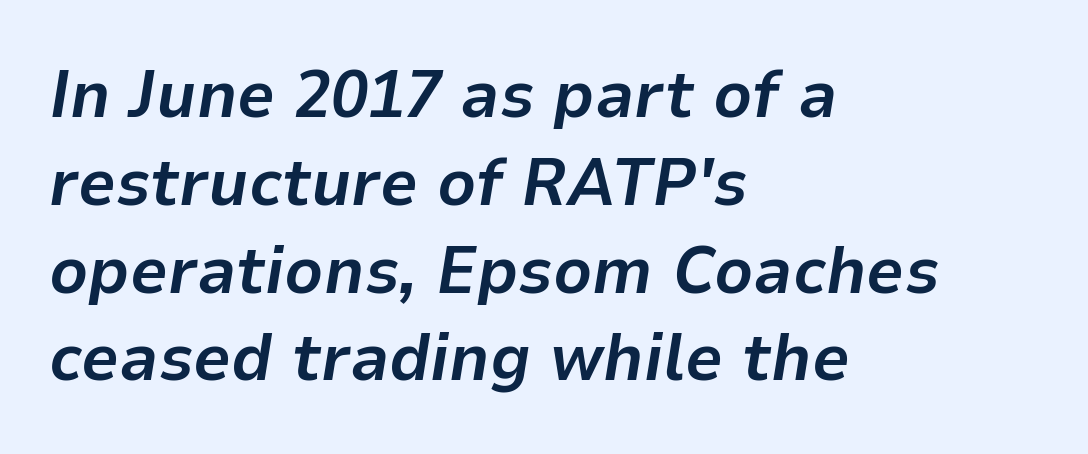
The font is running at its bold setting. The type is set solid horizontally, with unmodified tracking. Italic: yes, the glyphs are oblique. Horizontal bands of white between lines are of average thickness.
